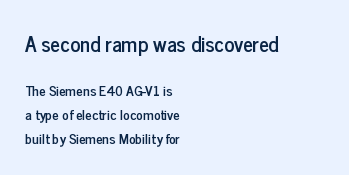
The image shows 21 px text type, upright; set left-aligned, line spacing 1.71x, normal letter spacing, not underlined; the first (top) block is 1.5x larger.
